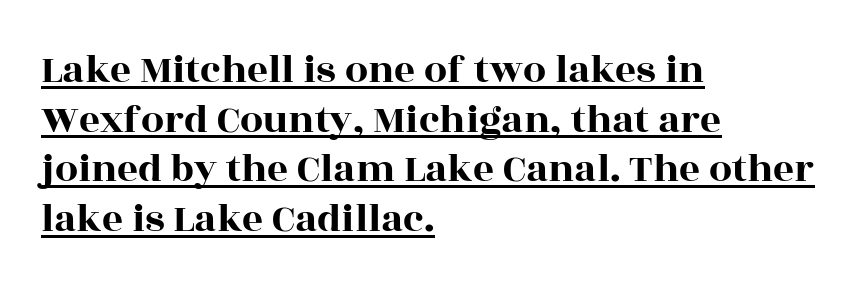
{"serif": "yes", "italic": "no", "width": "wide", "x_height": "large", "monospaced": "no", "underline": "yes", "align": "left", "line_spacing_ratio": 1.21, "letter_spacing": "normal", "letter_spacing_em": 0.0, "glyph_px": 41}
